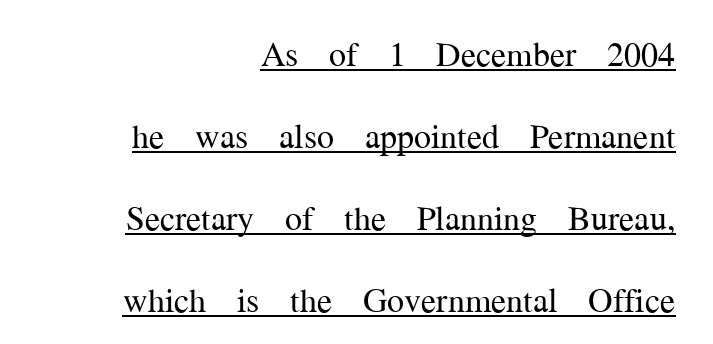
The image shows 34 px regular-weight serif type, upright; set right-aligned, loose line spacing (2.41x), normal letter spacing, underlined; medium stroke contrast and a medium x-height.
